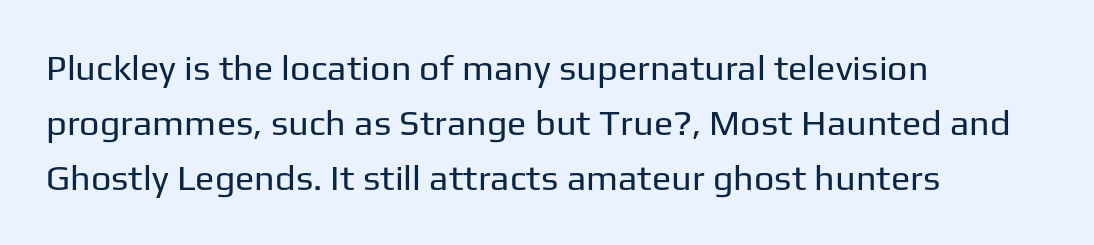
Q: Is the text bold? A: No.
Q: Is the text italic (slanted)? A: No, it is upright.
Q: Is the typeface a serif or a sans-serif typeface? A: Sans-serif.
Q: Is the text underlined? A: No.
Q: How is the paragraph aligned? A: Left-aligned.
Q: Is the spacing between letters normal or unusually wide? A: Normal.
Q: Is the spacing between lines tight, normal or loose? A: Normal.
Q: Width (condensed, normal, or wide)? A: Normal.
Q: Stroke contrast? A: Low.
Q: x-height? A: Medium.
Q: Monospaced? A: No.
